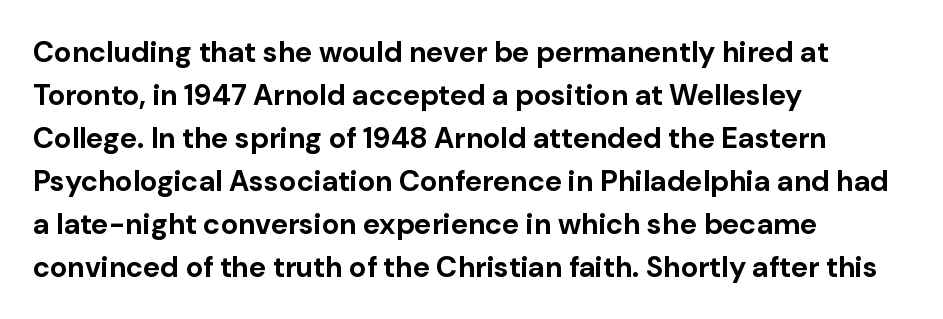
Q: Is the text bold? A: Yes.
Q: Is the text italic (slanted)? A: No, it is upright.
Q: Is the typeface a serif or a sans-serif typeface? A: Sans-serif.
Q: Is the text underlined? A: No.
Q: How is the paragraph aligned? A: Left-aligned.
Q: Is the spacing between letters normal or unusually wide? A: Normal.
Q: Is the spacing between lines tight, normal or loose? A: Normal.
Q: Width (condensed, normal, or wide)? A: Normal.
Q: Stroke contrast? A: Low.
Q: x-height? A: Medium.
Q: Monospaced? A: No.
